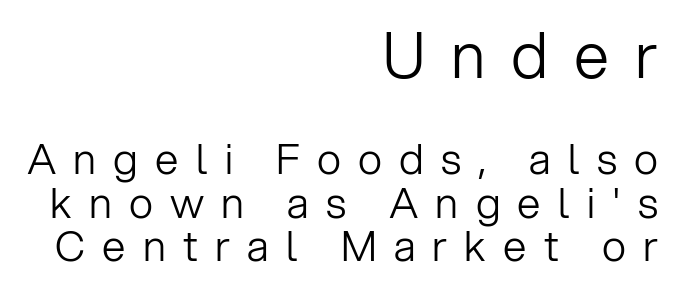
{"serif": "no", "italic": "no", "bold": "no", "weight": "light", "width": "normal", "stroke_contrast": "low", "x_height": "medium", "monospaced": "no", "underline": "no", "align": "right", "line_spacing": "tight", "line_spacing_ratio": 1.03, "letter_spacing": "wide", "letter_spacing_em": 0.41, "larger_block": "first", "size_ratio": 1.5, "glyph_px": 63}
